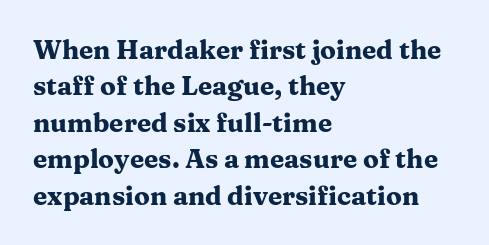
Characters remain perfectly vertical along every line. The passage is arranged the way most books set body copy — flush left. These lines sit exactly where default settings would place them. Nobody touched the tracking dial on this one. Descender tails drop into unmarked territory. Is the type bold? Yes — the strokes are clearly thick and heavy.
